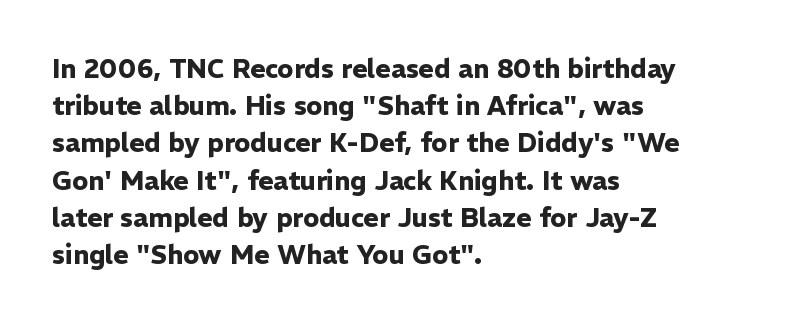
The image shows 26 px bold type, upright; set left-aligned, normal line spacing (1.43x), normal letter spacing, not underlined.
